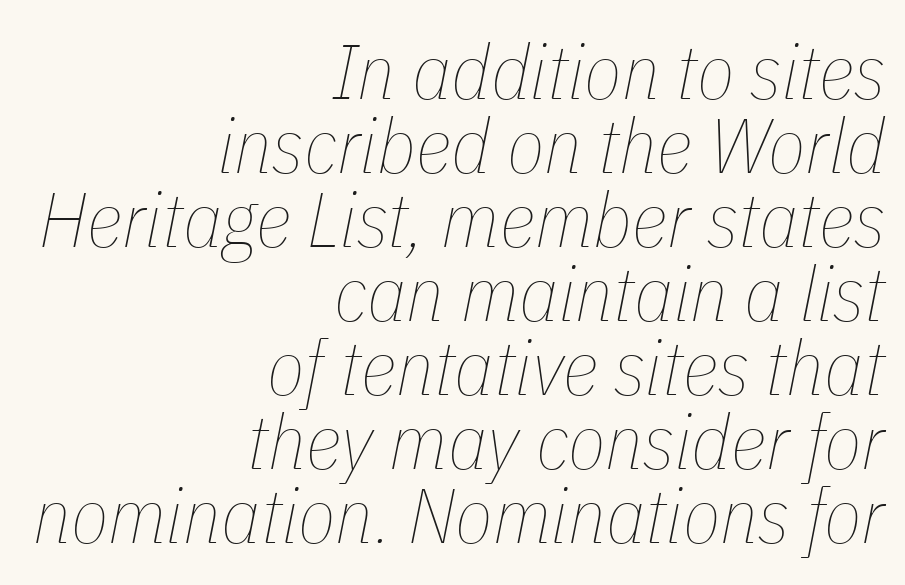
The ragged edge is on the left, which tells us the setting is flush right. The rendering uses natural spacing where letterforms have individual widths. The area under the type is left untouched. The cut favours lightness, reaching ordinary text weight at its darkest. Nothing unusual about the tracking: characters are spaced as the font intends.
